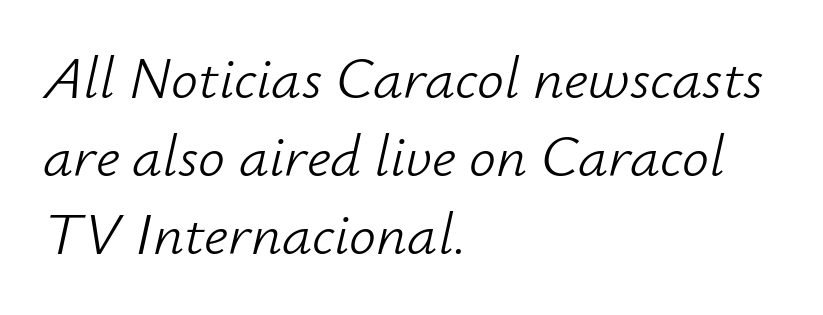
Q: Is the text bold? A: No.
Q: Is the text italic (slanted)? A: Yes, it leans right by about 12 degrees.
Q: Is the text underlined? A: No.
Q: How is the paragraph aligned? A: Left-aligned.
Q: Is the spacing between letters normal or unusually wide? A: Normal.
Q: Is the spacing between lines tight, normal or loose? A: Normal.
Q: Width (condensed, normal, or wide)? A: Normal.
Q: Stroke contrast? A: Low.
Q: x-height? A: Small.
Q: Monospaced? A: No.
